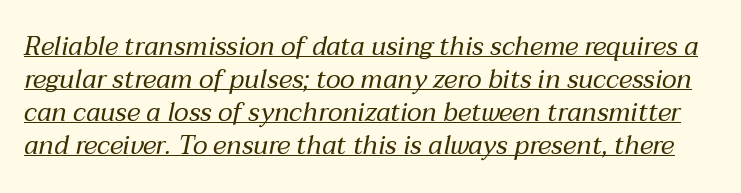
{"italic": "yes", "lean": "right", "slant_degrees": 12, "bold": "no", "underline": "yes", "line_spacing": "normal", "line_spacing_ratio": 1.27, "letter_spacing": "normal", "letter_spacing_em": 0.0, "glyph_px": 26}
